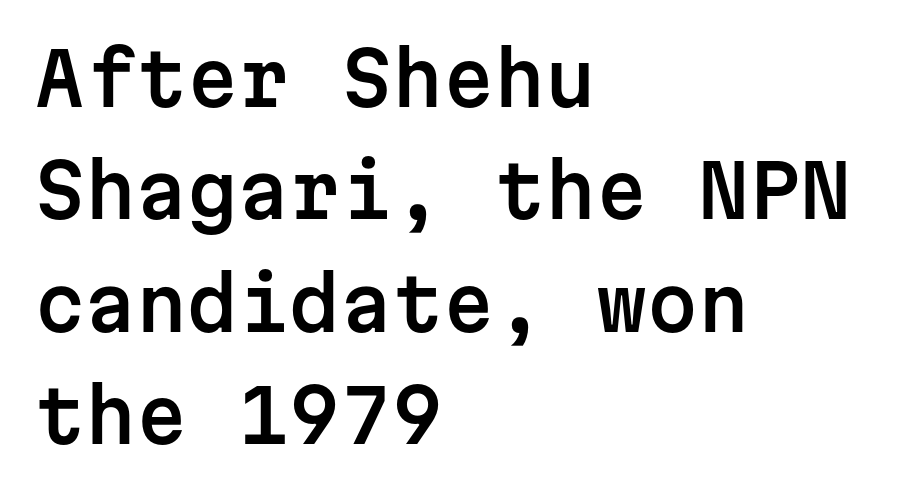
Q: Is the text italic (slanted)? A: No, it is upright.
Q: Is the typeface a serif or a sans-serif typeface? A: Sans-serif.
Q: Is the text underlined? A: No.
Q: How is the paragraph aligned? A: Left-aligned.
Q: Is the spacing between letters normal or unusually wide? A: Normal.
Q: Is the spacing between lines tight, normal or loose? A: Normal.
Q: Width (condensed, normal, or wide)? A: Normal.
Q: Stroke contrast? A: Low.
Q: x-height? A: Medium.
Q: Monospaced? A: Yes.
